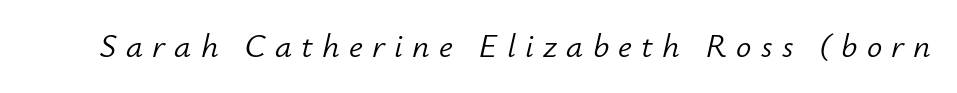
Q: Is the text bold? A: No.
Q: Is the text italic (slanted)? A: Yes, it leans right by about 12 degrees.
Q: Is the text underlined? A: No.
Q: Is the spacing between letters normal or unusually wide? A: Unusually wide.
Q: Width (condensed, normal, or wide)? A: Normal.
Q: Stroke contrast? A: Low.
Q: x-height? A: Small.
Q: Monospaced? A: No.
